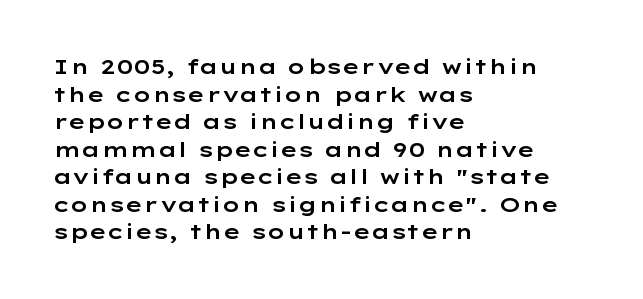
Q: Is the text italic (slanted)? A: No, it is upright.
Q: Is the text underlined? A: No.
Q: How is the paragraph aligned? A: Left-aligned.
Q: Is the spacing between letters normal or unusually wide? A: Normal.
Q: Is the spacing between lines tight, normal or loose? A: Normal.
